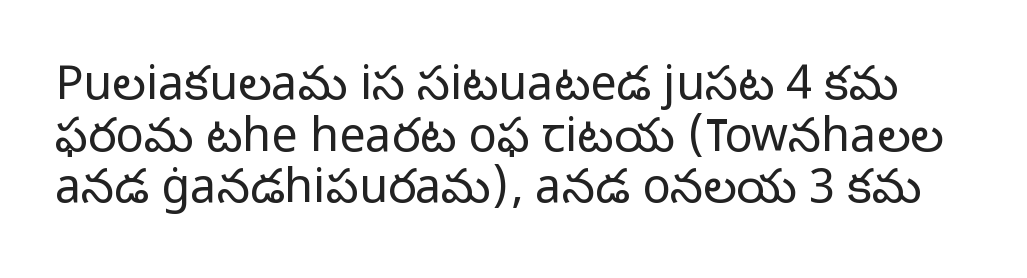
The image shows 47 px light sans-serif type, upright; set tight line spacing (1.1x), normal letter spacing, not underlined; low stroke contrast and a medium x-height.
